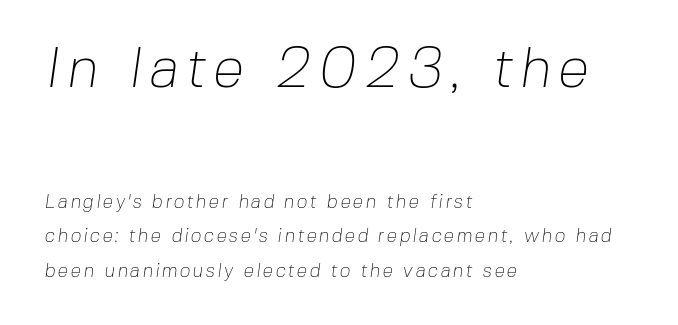
The glyphs in this specimen are sans serif. Stems and bowls with no extra thickness — not bold. Think of a printed novel: that variable character pitch is what you see here. Compared with a centered layout, this one pins lines to the left instead. Top chunk: large. Bottom chunk: small.
